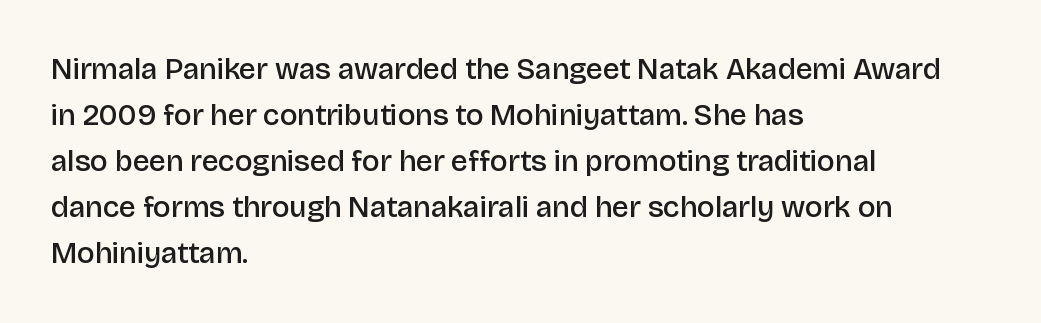
Q: Is the text bold? A: Semi-bold.
Q: Is the text italic (slanted)? A: No, it is upright.
Q: Is the typeface a serif or a sans-serif typeface? A: Sans-serif.
Q: Is the text underlined? A: No.
Q: How is the paragraph aligned? A: Left-aligned.
Q: Is the spacing between letters normal or unusually wide? A: Normal.
Q: Is the spacing between lines tight, normal or loose? A: Normal.
Q: Width (condensed, normal, or wide)? A: Normal.
Q: Stroke contrast? A: Low.
Q: x-height? A: Large.
Q: Monospaced? A: No.
